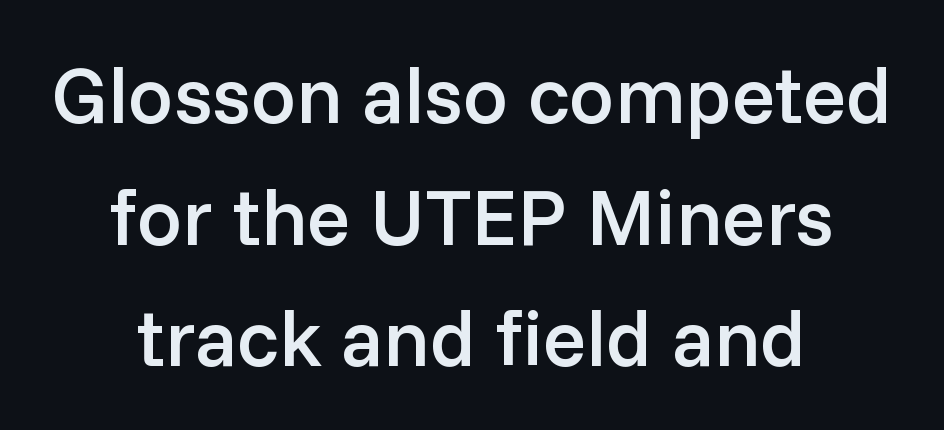
Words appear dense and cohesive because spacing is normal. The paragraph has two soft edges and a firm central axis. Letters rest on an invisible, unmarked baseline. The leading is moderate, giving the passage an even texture. A bit beefed up — I'd call it semibold rather than bold. Font category for this specimen: sans-serif.
